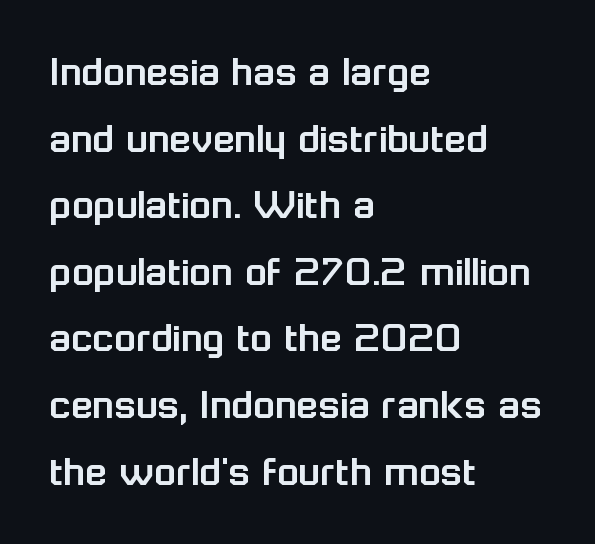
{"serif": "no", "italic": "no", "width": "normal", "stroke_contrast": "low", "x_height": "medium", "monospaced": "no", "underline": "no", "align": "left", "line_spacing": "normal", "line_spacing_ratio": 1.48, "letter_spacing": "normal", "letter_spacing_em": 0.0, "glyph_px": 45}
